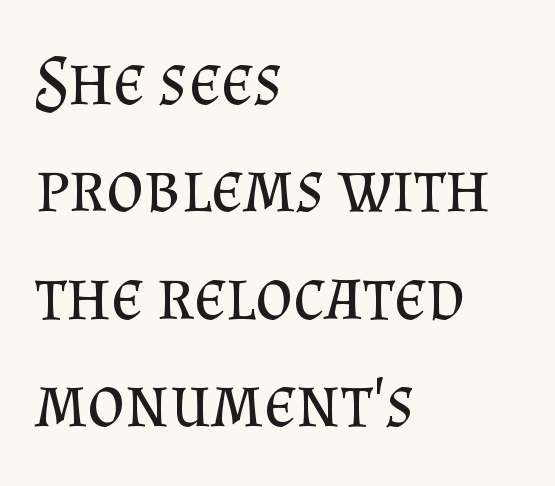
The image shows 72 px regular-weight serif type, upright; set left-aligned, normal line spacing (1.49x), normal letter spacing, not underlined; medium stroke contrast and a small x-height.
